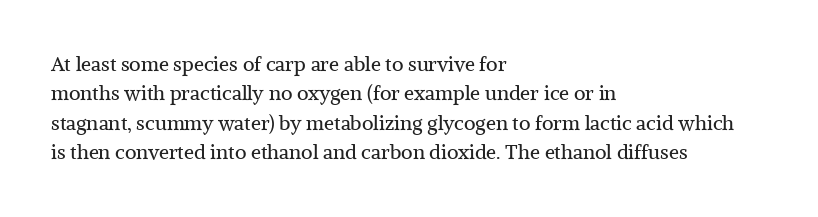
The image shows 20 px text type, upright; set left-aligned, normal line spacing (1.47x), normal letter spacing, not underlined.
